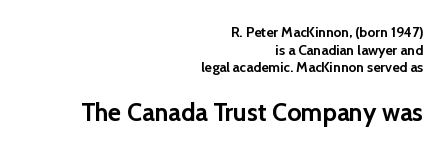
The image shows 25 px bold type, upright; set right-aligned, normal line spacing (1.26x), normal letter spacing, not underlined; the second (bottom) block is 1.79x larger.
